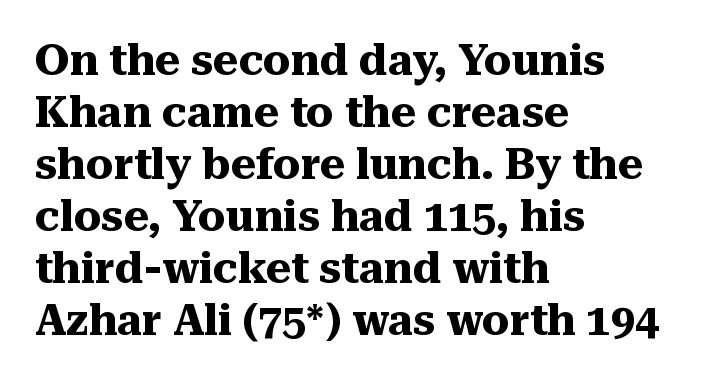
The image shows 43 px heavy serif type, upright; set left-aligned, line spacing 1.21x, normal letter spacing, not underlined; medium stroke contrast and a medium x-height.
